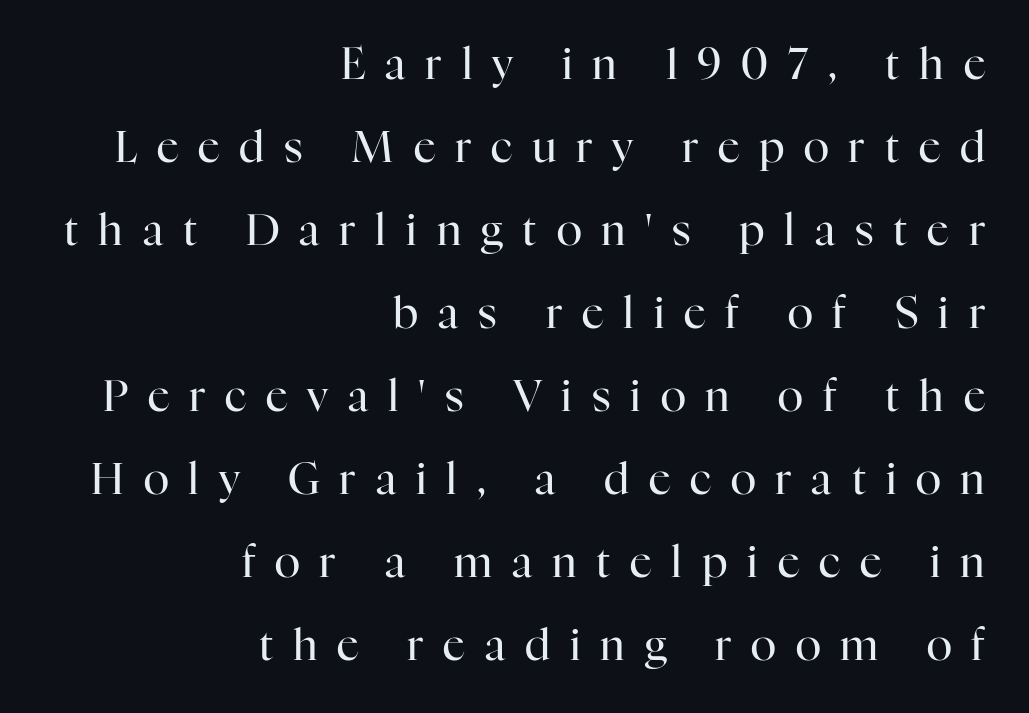
{"serif": "yes", "italic": "no", "bold": "no", "weight": "regular", "width": "normal", "stroke_contrast": "high", "x_height": "medium", "monospaced": "no", "underline": "no", "align": "right", "line_spacing": "loose", "line_spacing_ratio": 1.93, "letter_spacing": "wide", "letter_spacing_em": 0.46, "glyph_px": 43}
